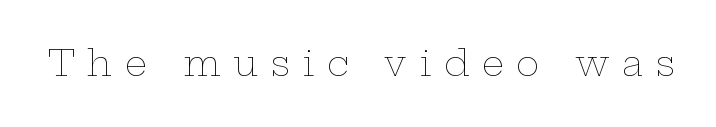
The image shows 35 px thin, wide type, upright; set unusually wide letter spacing (+0.36 em), not underlined; low stroke contrast and a medium x-height.
